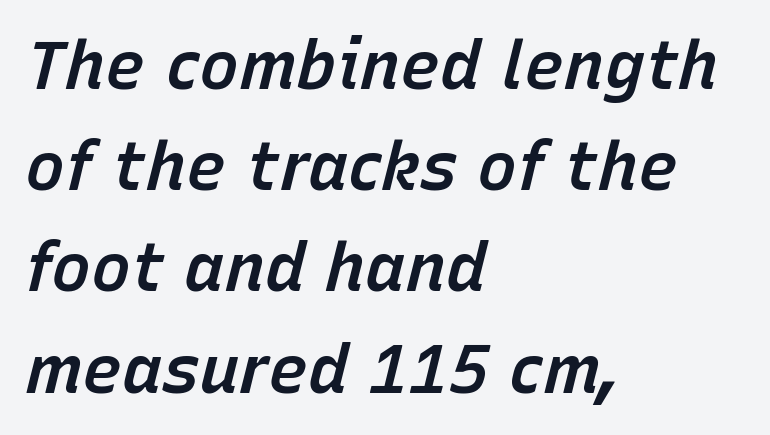
If you drew a line through each stem, it would be angled. Which margin do the lines hug? The left one — the right edge is uneven. The specimen omits any rule beneath the text block's lines. Students, observe: this is what conventionally led text looks like. What weight is shown? A semibold, between regular and bold.
